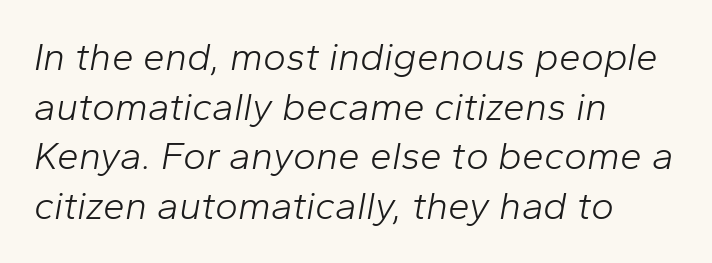
The whole block is typeset with a tilt. The line-height multiplier appears to be the usual default. Is the letter spacing exaggerated? No — it looks like the ordinary default. Any mark beneath the type? The region is blank.
